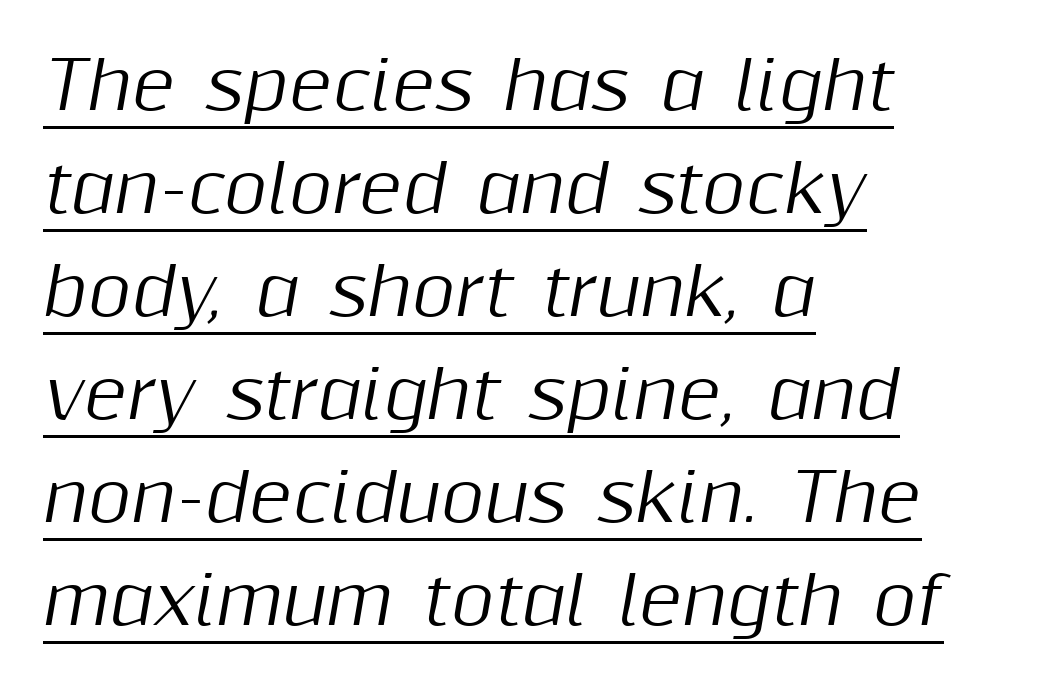
{"italic": "yes", "lean": "right", "slant_degrees": 10, "width": "normal", "stroke_contrast": "medium", "x_height": "medium", "monospaced": "no", "underline": "yes", "align": "left", "line_spacing": "normal", "line_spacing_ratio": 1.56, "letter_spacing": "normal", "letter_spacing_em": 0.0, "glyph_px": 66}
